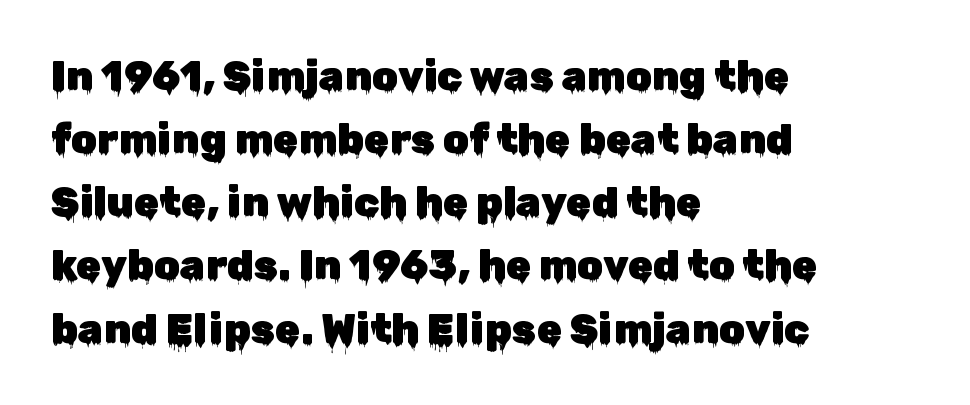
The horizontal fit of the characters is conventional and even. Looks like regular typesetting: each glyph gets only the width it needs. Regarding serifs, this sample does without them. The letters stand upright; this is a roman face. Decoration check: the copy has no underline.
